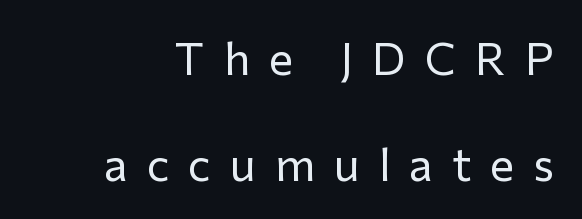
{"serif": "no", "italic": "no", "bold": "no", "weight": "regular", "width": "normal", "stroke_contrast": "low", "x_height": "medium", "monospaced": "no", "underline": "no", "line_spacing": "loose", "line_spacing_ratio": 2.3, "letter_spacing": "wide", "letter_spacing_em": 0.41, "glyph_px": 46}
